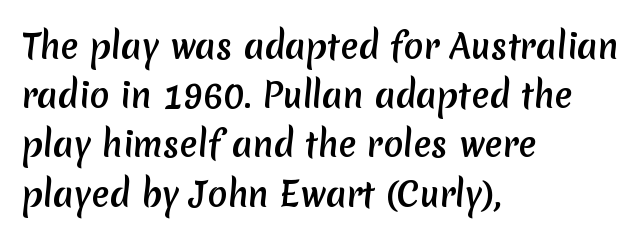
Has an underline been added? It has not. The rendering uses a moderate line-height, typical for paragraphs. Leftover space on each line is placed entirely after the last word. Short note: letters normally spaced. Here the designer chose a conventional face with non-uniform glyph widths.
